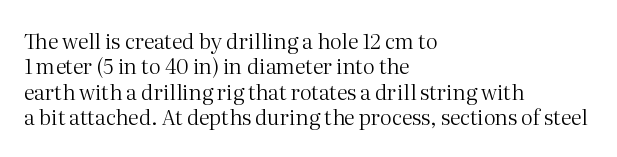
The image shows 21 px text type, upright; set left-aligned, line spacing 1.21x, normal letter spacing, not underlined.
